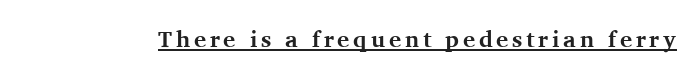
{"italic": "no", "bold": "yes", "underline": "yes", "glyph_px": 23}
